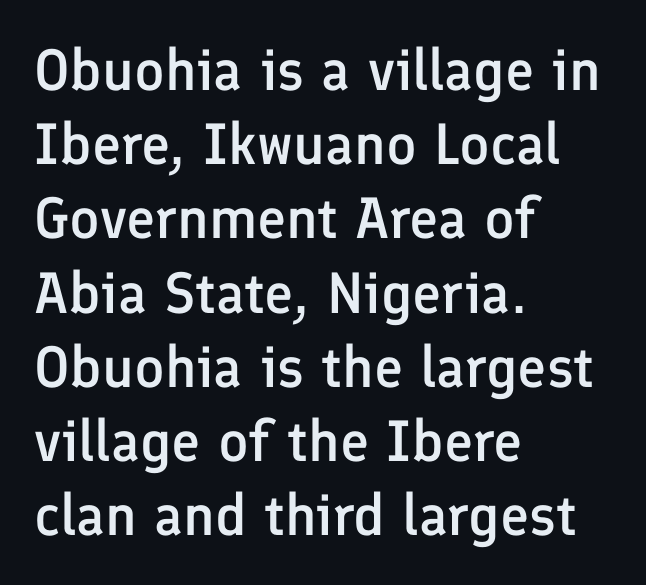
The image shows 58 px semibold sans-serif type, upright; set left-aligned, normal line spacing (1.28x), normal letter spacing, not underlined; low stroke contrast and a medium x-height.
